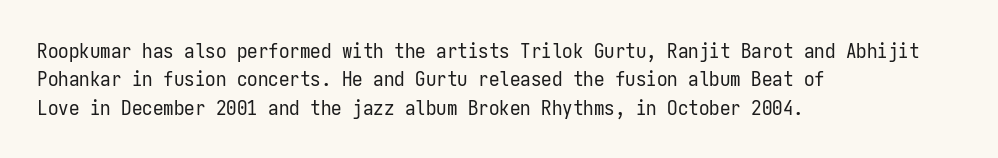
Evenly set lines give the paragraph a standard silhouette. Students, note that the glyphs here touch the page at normal intervals. In terms of posture, this sample is upright. Typeset ragged right — the left edge is the straight one.
